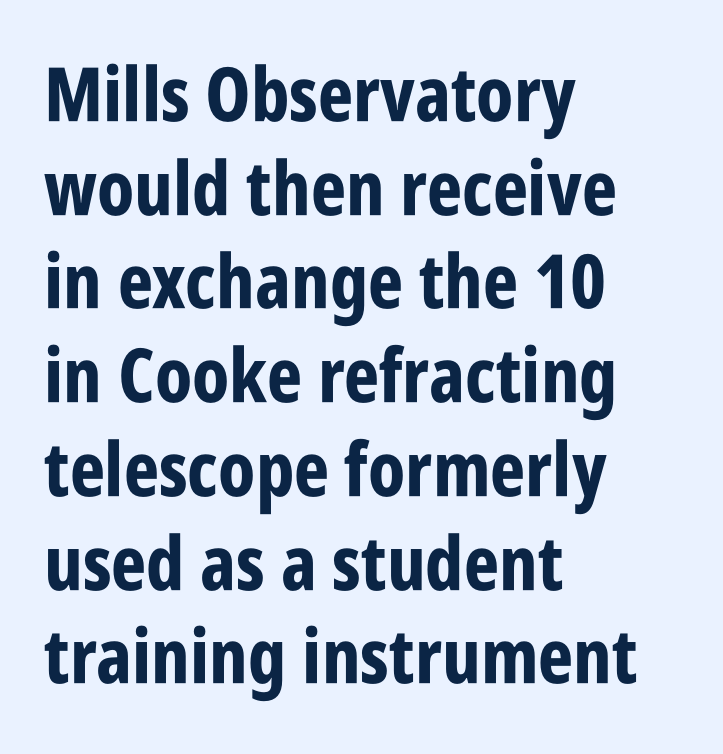
The image shows 75 px bold, condensed sans-serif type, upright; set left-aligned, normal line spacing (1.25x), normal letter spacing, not underlined; low stroke contrast and a large x-height.
